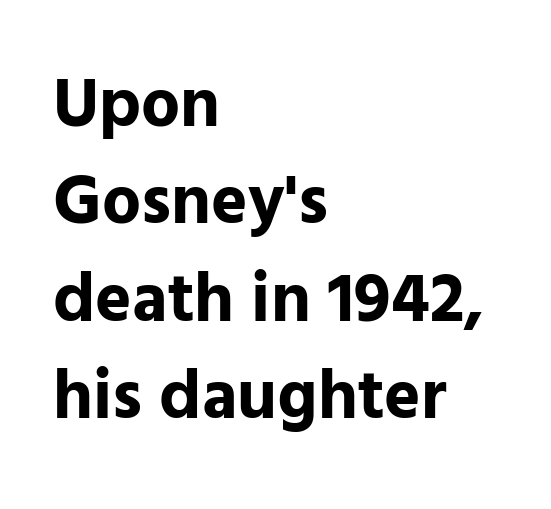
The image shows 69 px bold sans-serif type, upright; set left-aligned, normal line spacing (1.41x), normal letter spacing, not underlined; low stroke contrast and a medium x-height.
